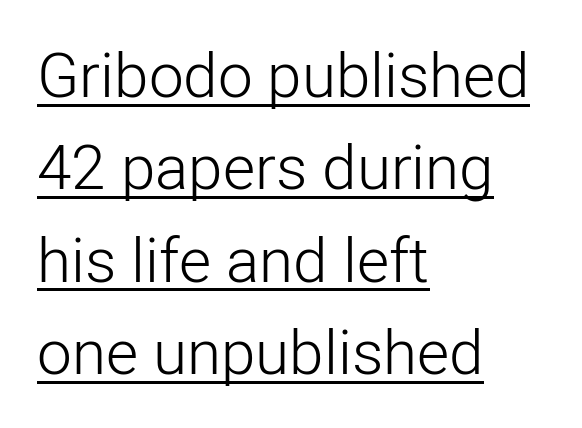
The image shows 62 px light sans-serif type, upright; set left-aligned, normal line spacing (1.49x), normal letter spacing, underlined; low stroke contrast and a medium x-height.
